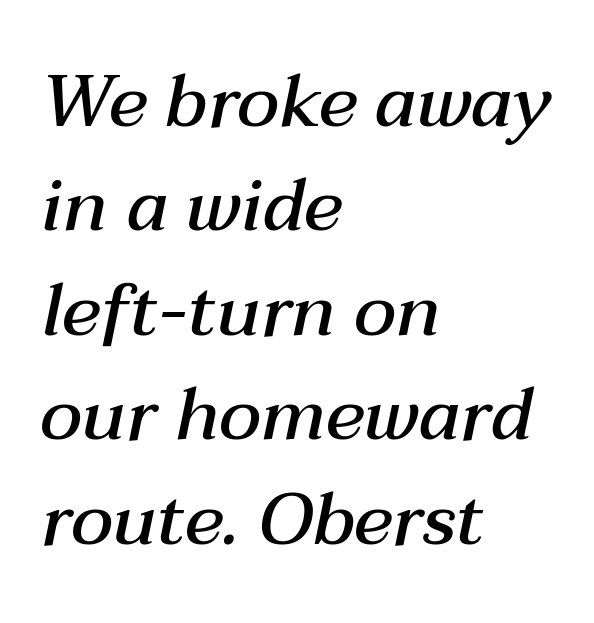
The image shows 73 px semibold type, italic (leaning right); set left-aligned, normal line spacing (1.43x), normal letter spacing, not underlined; medium stroke contrast and a medium x-height.
